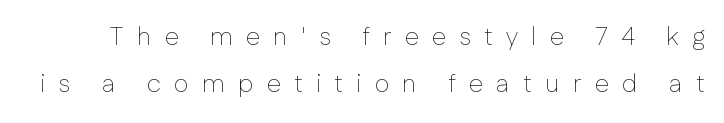
Q: Is the text bold? A: No.
Q: Is the text italic (slanted)? A: No, it is upright.
Q: Is the text underlined? A: No.
Q: Is the spacing between letters normal or unusually wide? A: Unusually wide.
